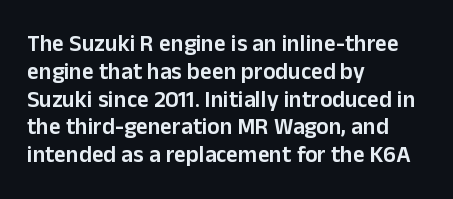
Q: Is the text bold? A: Semi-bold.
Q: Is the text italic (slanted)? A: No, it is upright.
Q: Is the text underlined? A: No.
Q: How is the paragraph aligned? A: Left-aligned.
Q: Is the spacing between letters normal or unusually wide? A: Normal.
